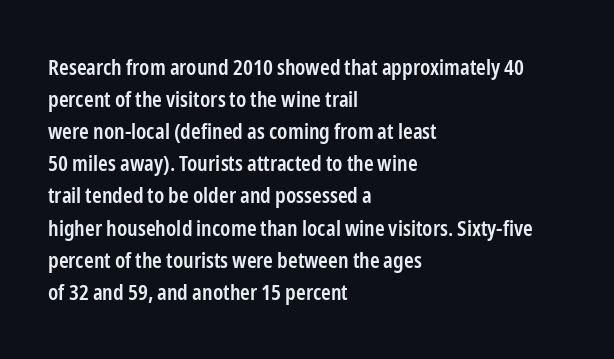
The image shows 22 px text type, upright; set left-aligned, normal line spacing (1.46x), normal letter spacing, not underlined.
